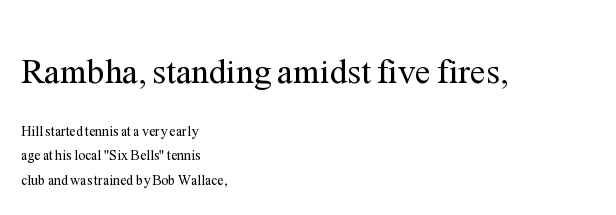
The image shows 35 px regular-weight serif type, upright; set left-aligned, line spacing 1.76x, normal letter spacing, not underlined; the first (top) block is 2.5x larger; medium stroke contrast and a medium x-height.
